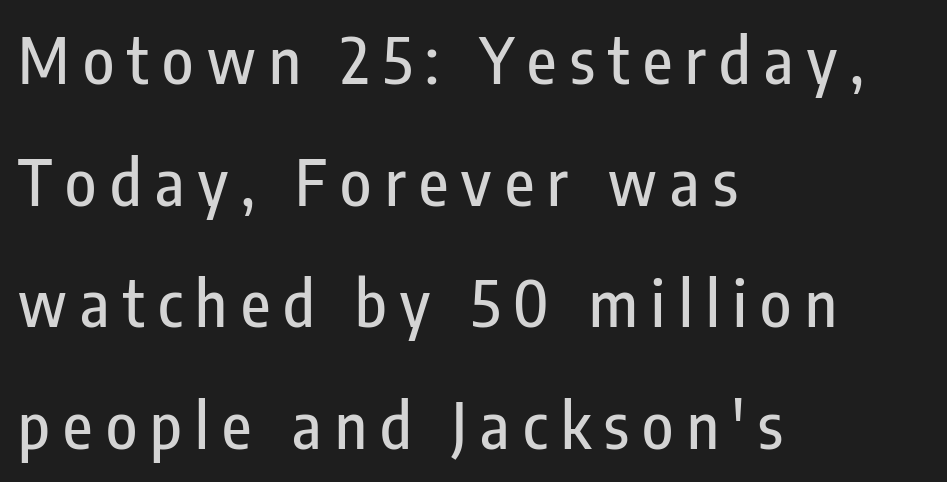
The image shows 64 px condensed sans-serif type, upright; set left-aligned, loose line spacing (1.9x), unusually wide letter spacing (+0.21 em), not underlined; low stroke contrast and a medium x-height.
